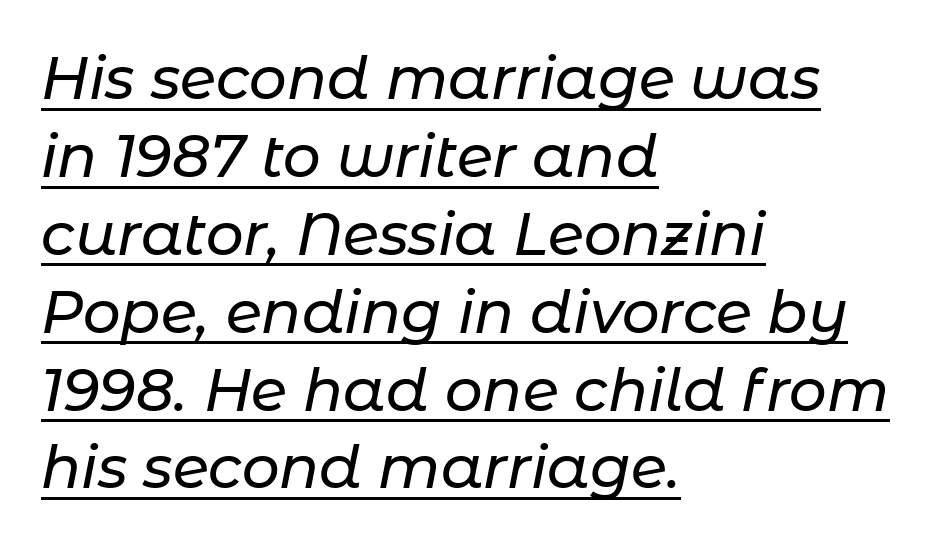
The rendering uses natural spacing where letterforms have individual widths. Style check: oblique. Is the block centered? No — it sits flush against the left margin. Leading matches the norm, producing a regular column. Underline: present.
